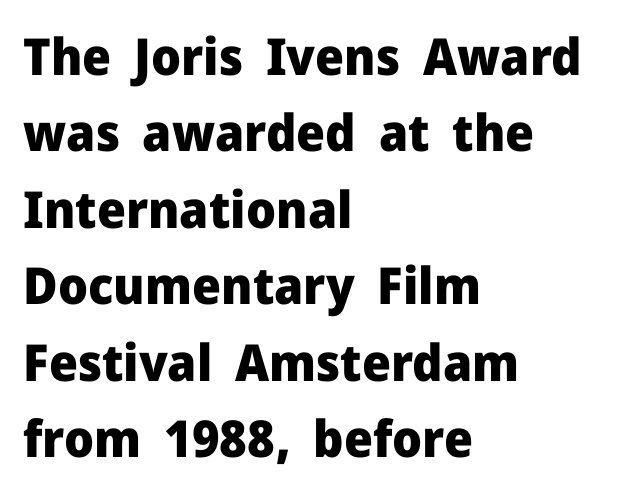
The image shows 51 px heavy sans-serif type, upright; set left-aligned, normal line spacing (1.5x), normal letter spacing, not underlined; low stroke contrast and a medium x-height.
